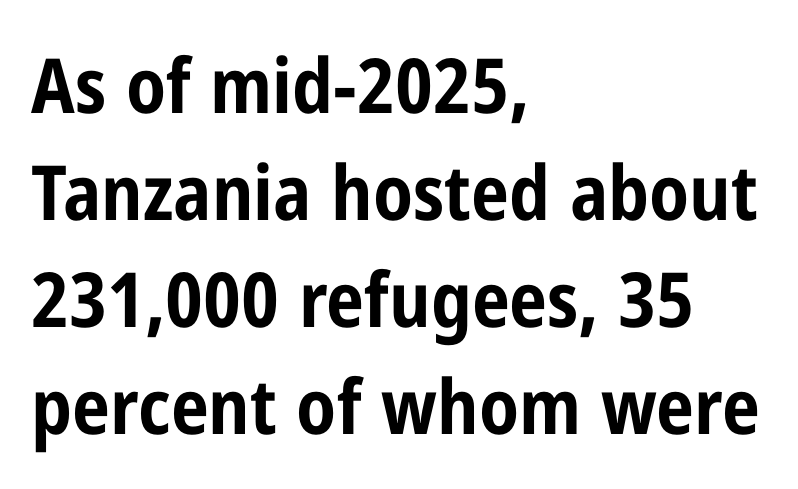
{"serif": "no", "italic": "no", "bold": "yes", "weight": "bold", "width": "condensed", "stroke_contrast": "low", "x_height": "medium", "monospaced": "no", "underline": "no", "align": "left", "line_spacing": "normal", "line_spacing_ratio": 1.41, "letter_spacing": "normal", "letter_spacing_em": 0.0, "glyph_px": 76}
